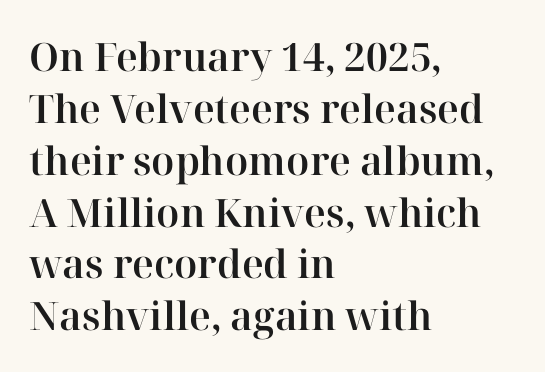
{"serif": "yes", "italic": "no", "width": "normal", "stroke_contrast": "high", "x_height": "medium", "monospaced": "no", "underline": "no", "align": "left", "line_spacing": "normal", "line_spacing_ratio": 1.33, "letter_spacing": "normal", "letter_spacing_em": 0.0, "glyph_px": 39}
